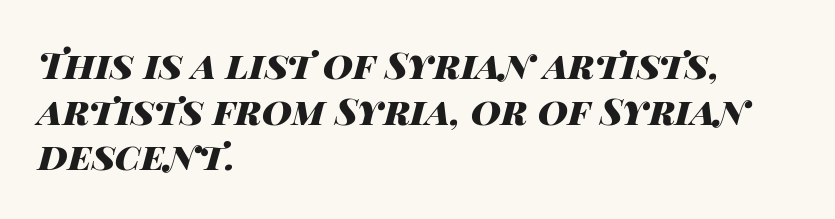
Q: Is the text bold? A: Yes.
Q: Is the text italic (slanted)? A: Yes, it leans right by about 14 degrees.
Q: Is the text underlined? A: No.
Q: How is the paragraph aligned? A: Left-aligned.
Q: Is the spacing between letters normal or unusually wide? A: Normal.
Q: Width (condensed, normal, or wide)? A: Wide.
Q: Stroke contrast? A: High.
Q: x-height? A: Large.
Q: Monospaced? A: No.
